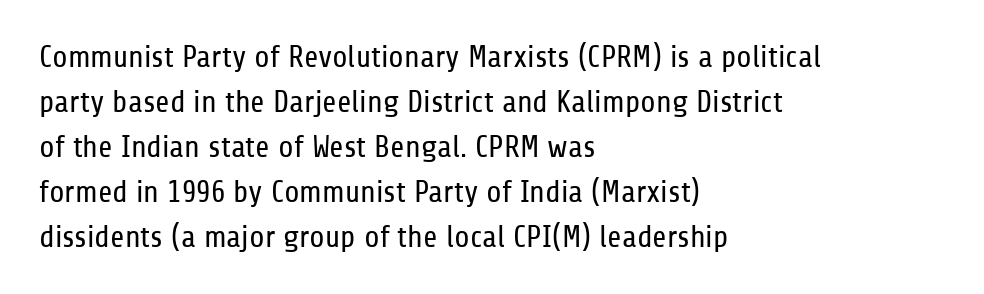
Q: Is the text bold? A: No.
Q: Is the text italic (slanted)? A: No, it is upright.
Q: Is the typeface a serif or a sans-serif typeface? A: Sans-serif.
Q: Is the text underlined? A: No.
Q: How is the paragraph aligned? A: Left-aligned.
Q: Is the spacing between letters normal or unusually wide? A: Normal.
Q: Is the spacing between lines tight, normal or loose? A: Normal.
Q: Width (condensed, normal, or wide)? A: Condensed.
Q: Stroke contrast? A: Low.
Q: x-height? A: Medium.
Q: Monospaced? A: No.
